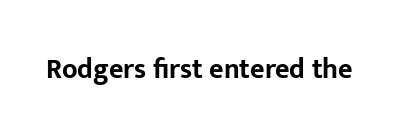
Q: Is the text bold? A: Yes.
Q: Is the text italic (slanted)? A: No, it is upright.
Q: Is the typeface a serif or a sans-serif typeface? A: Sans-serif.
Q: Is the text underlined? A: No.
Q: Is the spacing between letters normal or unusually wide? A: Normal.
Q: Width (condensed, normal, or wide)? A: Normal.
Q: Stroke contrast? A: Low.
Q: x-height? A: Medium.
Q: Monospaced? A: No.
